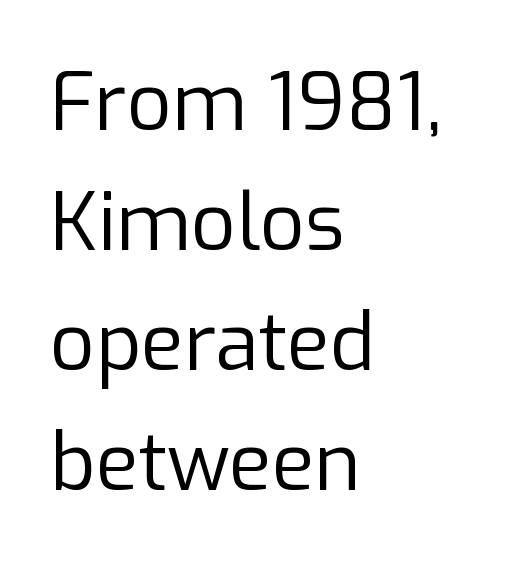
Nothing sits at the stroke ends, so this counts as sans-serif. This reads as an unemphasized weight, regular at the heaviest. Type without underlining. No italicization has been applied; the sample stays upright. The horizontal fit of the characters is conventional and even. Where is the straight margin? On the left.
